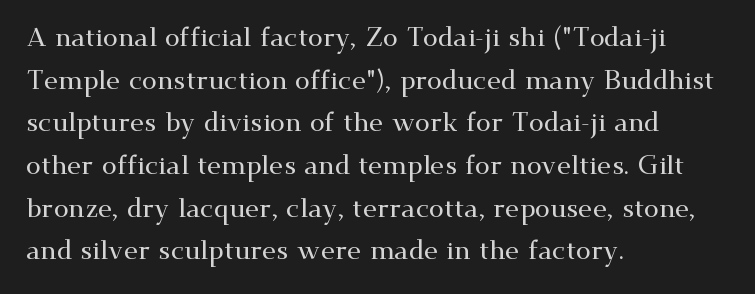
The image shows 27 px text type, upright; set left-aligned, normal line spacing (1.58x), normal letter spacing, not underlined.
